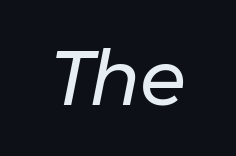
The image shows 76 px regular-weight type, italic (leaning right); set normal letter spacing, not underlined; low stroke contrast and a medium x-height.
